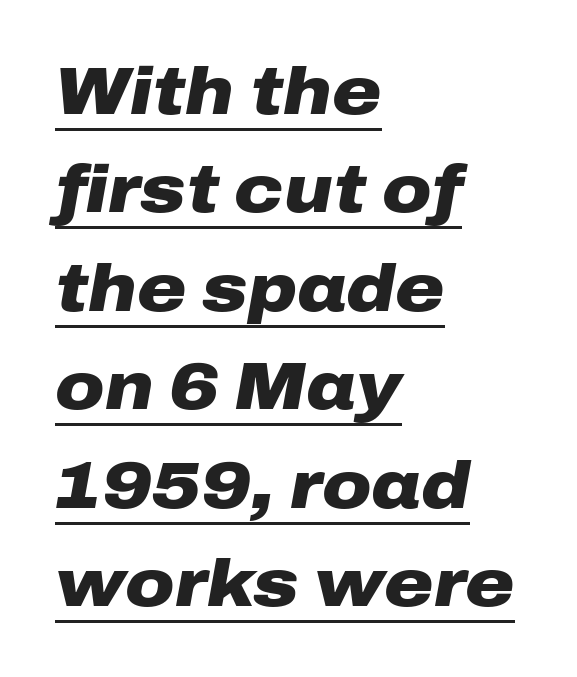
{"italic": "yes", "lean": "right", "slant_degrees": 10, "bold": "yes", "weight": "heavy", "width": "wide", "stroke_contrast": "low", "x_height": "medium", "monospaced": "no", "underline": "yes", "align": "left", "line_spacing": "normal", "line_spacing_ratio": 1.47, "letter_spacing": "normal", "letter_spacing_em": 0.0, "glyph_px": 67}
